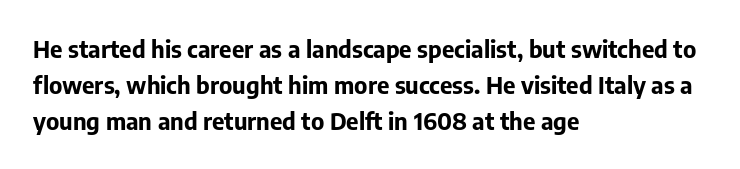
These lines are set flush left with a ragged right edge. Upright lettering throughout. Compared with typical body copy, the letter spacing here is the same. The line-height multiplier appears to be the usual default.
